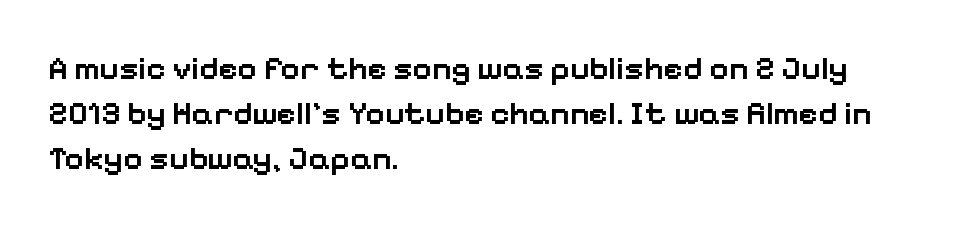
{"serif": "no", "italic": "no", "bold": "semi", "weight": "semibold", "width": "normal", "stroke_contrast": "low", "x_height": "medium", "monospaced": "no", "underline": "no", "align": "left", "line_spacing": "normal", "line_spacing_ratio": 1.36, "letter_spacing": "normal", "letter_spacing_em": 0.0, "glyph_px": 33}
